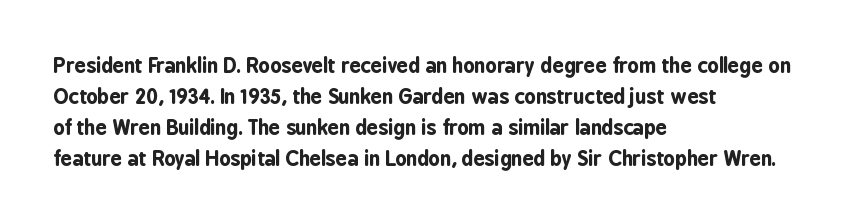
The image shows 20 px bold type, upright; set left-aligned, normal line spacing (1.55x), normal letter spacing, not underlined.
